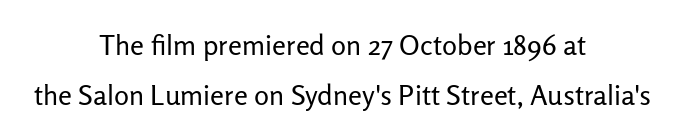
{"serif": "no", "italic": "no", "bold": "no", "weight": "regular", "width": "normal", "stroke_contrast": "low", "x_height": "medium", "monospaced": "no", "underline": "no", "align": "center", "line_spacing_ratio": 1.77, "letter_spacing": "normal", "letter_spacing_em": 0.0, "glyph_px": 28}
